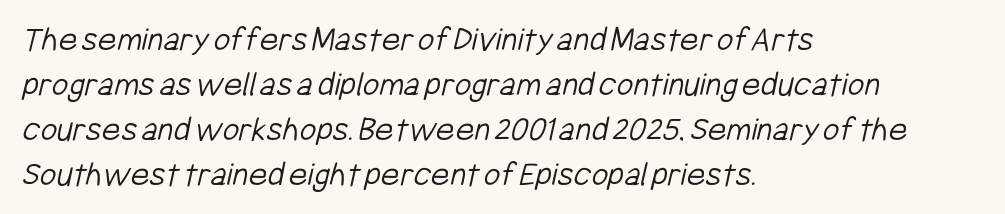
Words appear dense and cohesive because spacing is normal. Think of a printed novel: that variable character pitch is what you see here. Teacher's note: observe the even left margin — that is flush-left alignment. Nothing heavy about these letters — not bold at all. Each letter's strokes conclude bluntly, with no projecting serifs. The designer left line spacing at the default.
